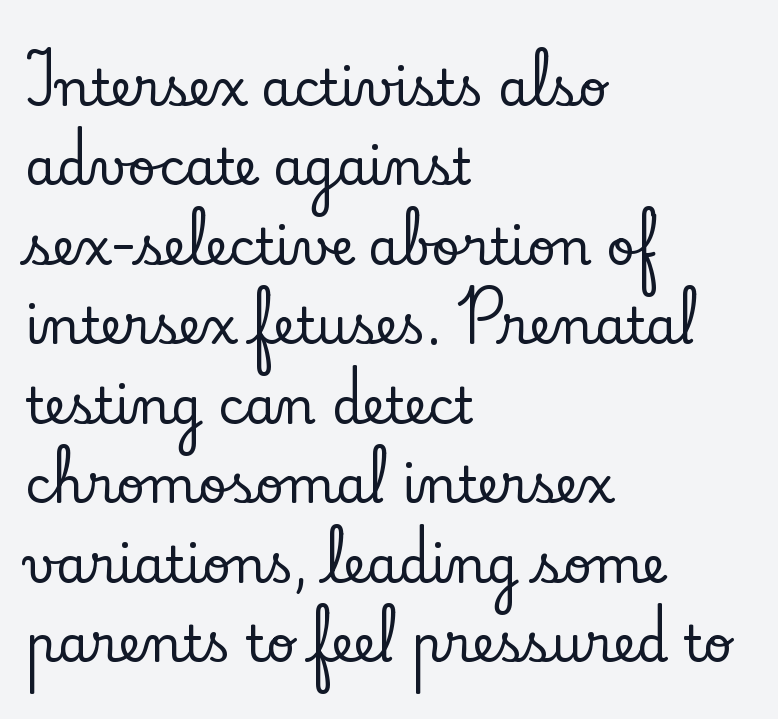
The image shows 50 px serif type, upright; set left-aligned, normal line spacing (1.59x), normal letter spacing, not underlined; low stroke contrast and a small x-height.
